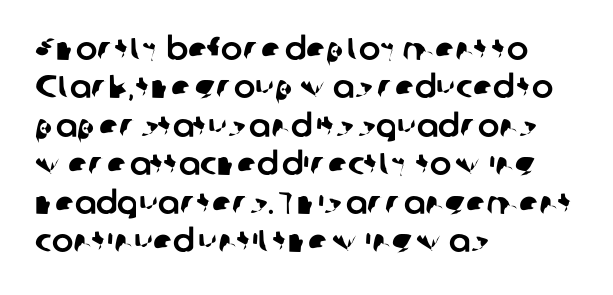
{"serif": "no", "width": "normal", "stroke_contrast": "low", "x_height": "medium", "monospaced": "no", "underline": "no", "align": "left", "line_spacing_ratio": 1.2, "letter_spacing": "normal", "letter_spacing_em": 0.0, "glyph_px": 32}
